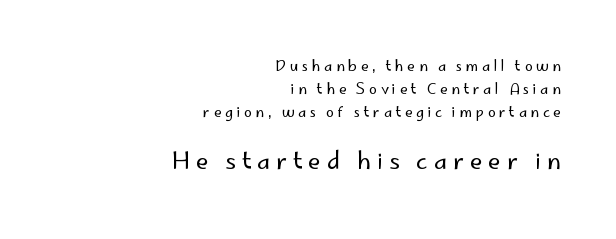
Stems here are at most as thick as an everyday book face. Normally led — the rows are evenly, conventionally spaced. Each word looks stretched out because of the extra space between its letters. This rendering features lettering with no underline.
